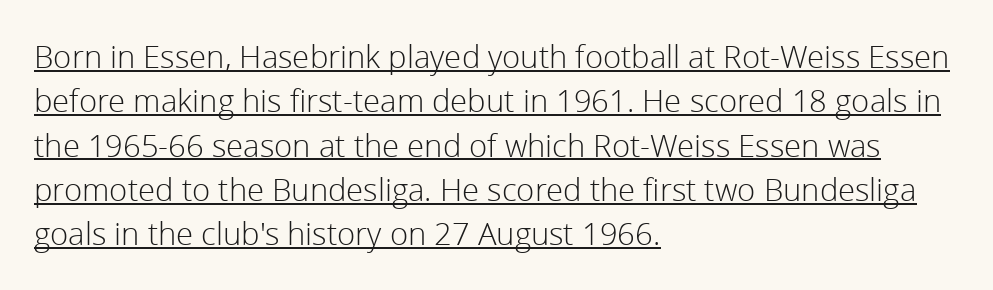
The image shows 31 px light sans-serif type, upright; set left-aligned, normal line spacing (1.43x), normal letter spacing, underlined; a medium x-height.
